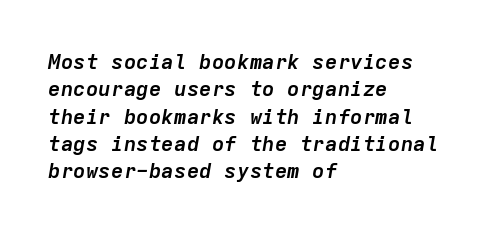
The image shows 21 px bold type, italic (leaning right); set left-aligned, normal line spacing (1.3x), normal letter spacing, not underlined.
